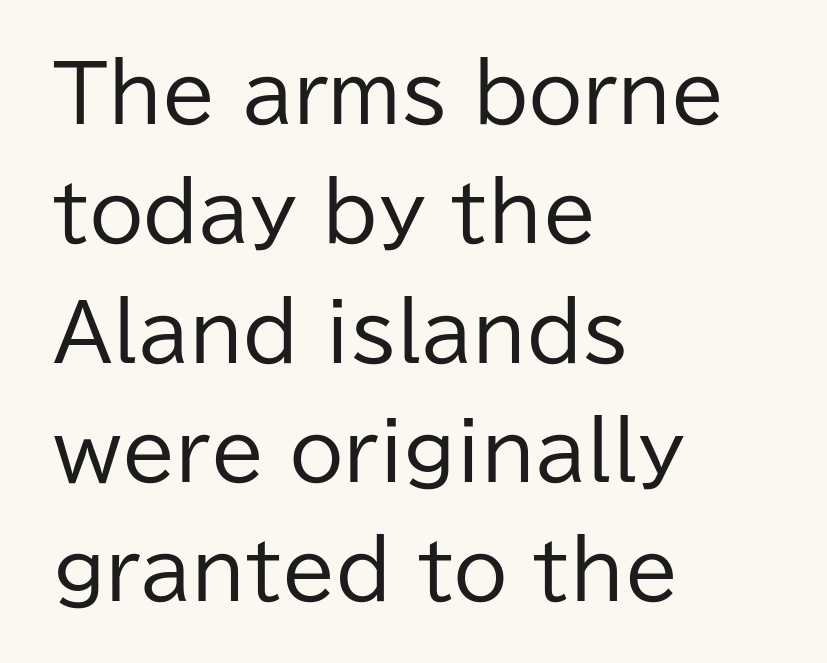
Q: Is the text bold? A: No.
Q: Is the text italic (slanted)? A: No, it is upright.
Q: Is the typeface a serif or a sans-serif typeface? A: Sans-serif.
Q: Is the text underlined? A: No.
Q: How is the paragraph aligned? A: Left-aligned.
Q: Is the spacing between letters normal or unusually wide? A: Normal.
Q: Is the spacing between lines tight, normal or loose? A: Normal.
Q: Width (condensed, normal, or wide)? A: Normal.
Q: Stroke contrast? A: Low.
Q: x-height? A: Medium.
Q: Monospaced? A: No.
